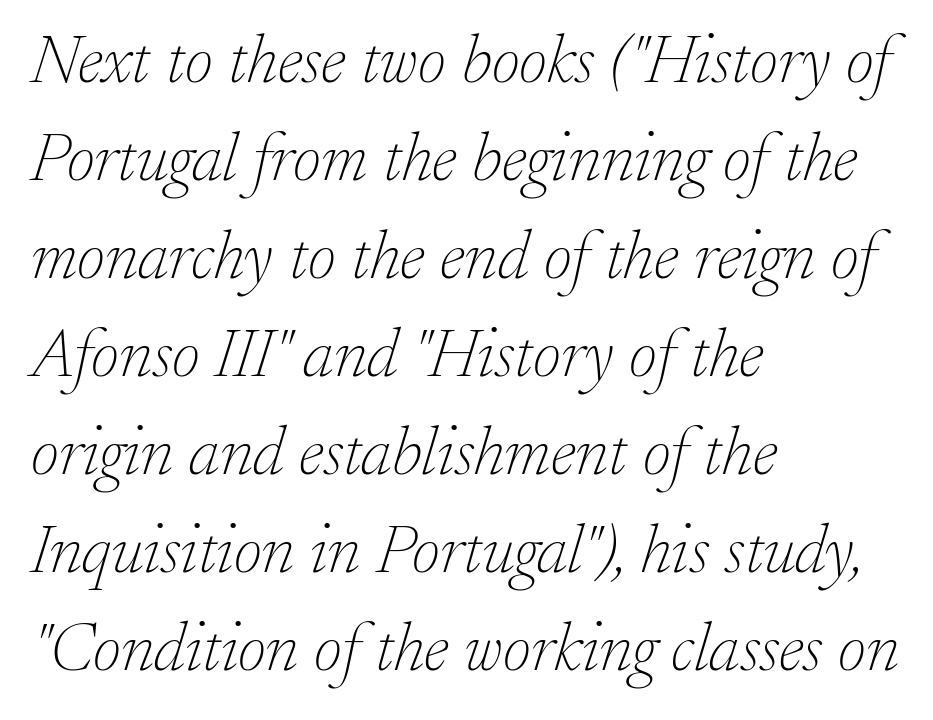
{"serif": "yes", "italic": "yes", "lean": "right", "slant_degrees": 17, "bold": "no", "weight": "thin", "width": "normal", "stroke_contrast": "low", "x_height": "small", "monospaced": "no", "underline": "no", "align": "left", "line_spacing": "normal", "line_spacing_ratio": 1.42, "letter_spacing": "normal", "letter_spacing_em": 0.0, "glyph_px": 69}
